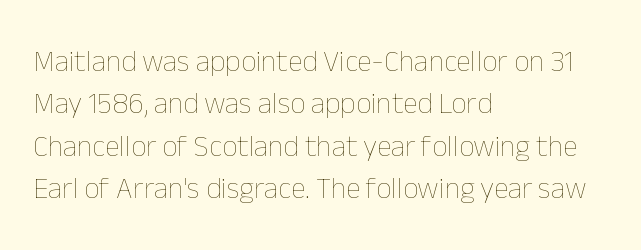
This reads as an unemphasized weight, regular at the heaviest. The passage shown stacks its lines at a standard gap. In CSS terms this would be text-align: left. Nobody touched the tracking dial on this one. Anything drawn beneath the words? Only blank space. Do the characters align in a grid? No, the font is proportional.
